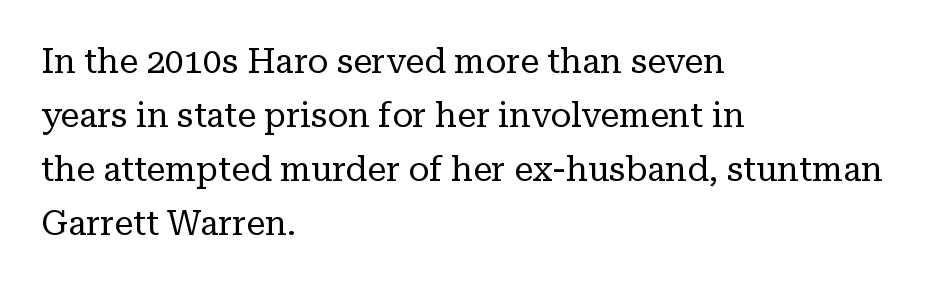
Q: Is the text bold? A: No.
Q: Is the text italic (slanted)? A: No, it is upright.
Q: Is the typeface a serif or a sans-serif typeface? A: Serif.
Q: Is the text underlined? A: No.
Q: How is the paragraph aligned? A: Left-aligned.
Q: Is the spacing between letters normal or unusually wide? A: Normal.
Q: Is the spacing between lines tight, normal or loose? A: Normal.
Q: Width (condensed, normal, or wide)? A: Normal.
Q: Stroke contrast? A: Low.
Q: x-height? A: Medium.
Q: Monospaced? A: No.
